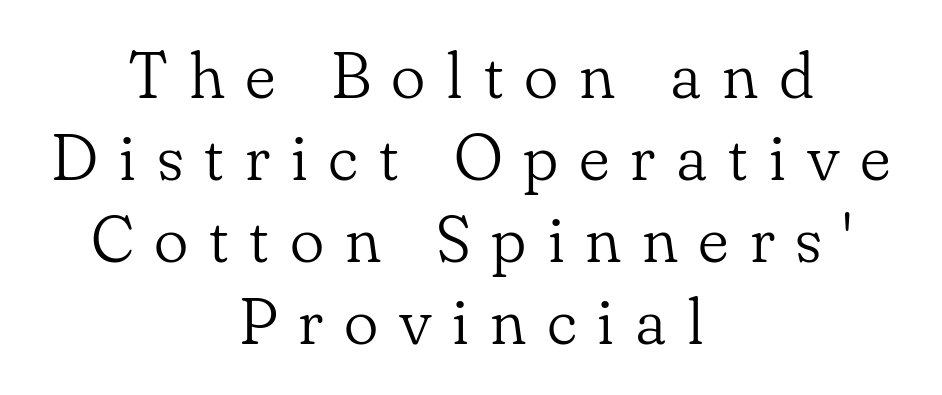
{"serif": "yes", "italic": "no", "bold": "no", "weight": "light", "width": "normal", "stroke_contrast": "low", "x_height": "small", "monospaced": "no", "underline": "no", "align": "center", "line_spacing": "normal", "line_spacing_ratio": 1.26, "letter_spacing": "wide", "letter_spacing_em": 0.32, "glyph_px": 65}
